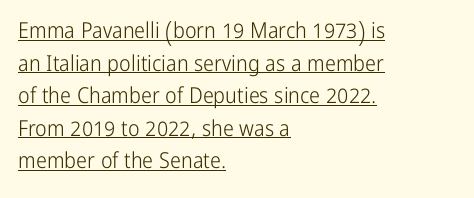
No letter is thick-stroked: the sample isn't bold. Regular leading. The line texture is even and compact thanks to regular tracking. Nope, not italic — everything's standing straight. Every row of glyphs begins at an identical x-position on the left. Somebody hit Ctrl+U on this one — the words are underlined.
